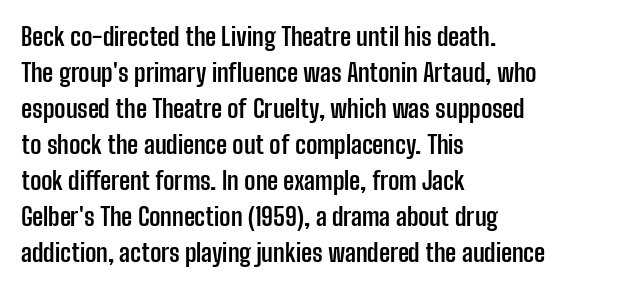
Nope, not italic — everything's standing straight. A normal amount of white space separates one row of letters from the next. Pretty heavy lettering here — definitely bold. Line starts are locked; line ends wander. Tracking here is standard; glyphs follow each other at the usual distance. Decoration check: the copy has no underline.
